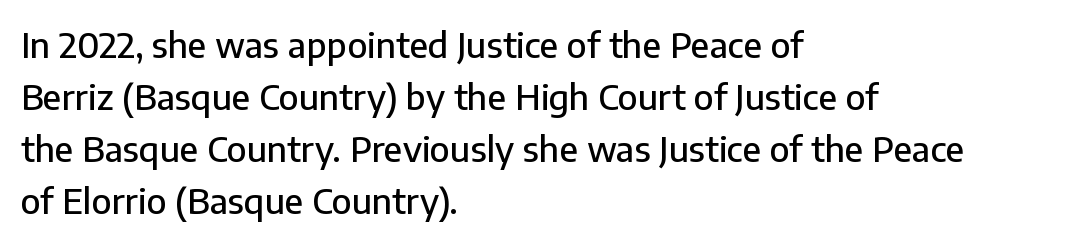
Q: Is the text italic (slanted)? A: No, it is upright.
Q: Is the typeface a serif or a sans-serif typeface? A: Sans-serif.
Q: Is the text underlined? A: No.
Q: How is the paragraph aligned? A: Left-aligned.
Q: Is the spacing between letters normal or unusually wide? A: Normal.
Q: Is the spacing between lines tight, normal or loose? A: Normal.
Q: Width (condensed, normal, or wide)? A: Normal.
Q: Stroke contrast? A: Low.
Q: x-height? A: Medium.
Q: Monospaced? A: No.
